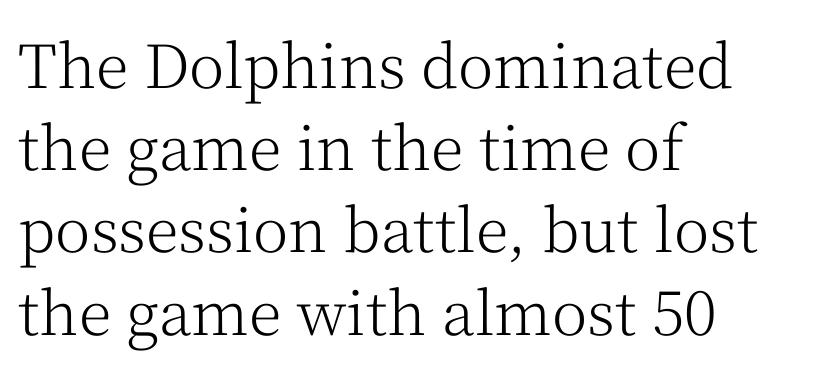
Only glyphs here, with clear space below each row. Successive baselines arrive at the customary interval. Think of a printed novel: that variable character pitch is what you see here. Teacher's note: observe the even left margin — that is flush-left alignment. Classification — serif.
